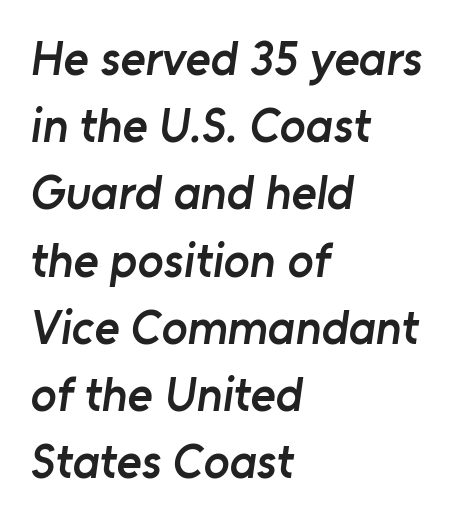
Here the glyphs are tracked normally, forming tight word shapes. Caption: multi-line text, flush left, ragged right. Rule under the text: the space is simply empty. Do the characters align in a grid? No, the font is proportional. Every letter is mildly thick-stroked: semibold rather than bold.
